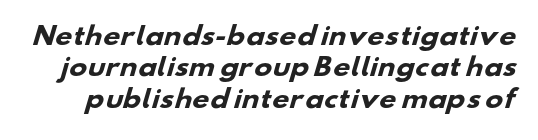
Q: Is the text bold? A: Yes.
Q: Is the text underlined? A: No.
Q: Is the spacing between letters normal or unusually wide? A: Normal.
Q: Is the spacing between lines tight, normal or loose? A: Normal.
